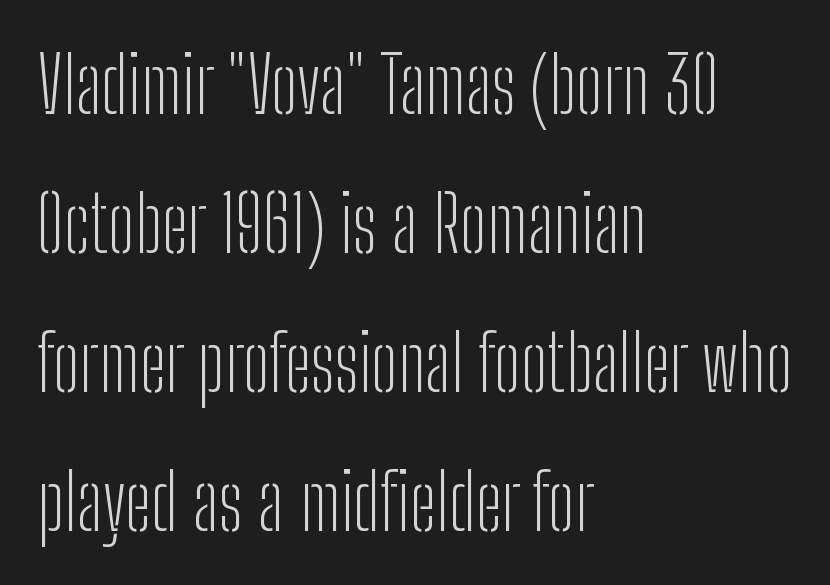
Q: Is the text bold? A: No.
Q: Is the text italic (slanted)? A: No, it is upright.
Q: Is the typeface a serif or a sans-serif typeface? A: Sans-serif.
Q: Is the text underlined? A: No.
Q: How is the paragraph aligned? A: Left-aligned.
Q: Is the spacing between letters normal or unusually wide? A: Normal.
Q: Width (condensed, normal, or wide)? A: Condensed.
Q: Stroke contrast? A: Low.
Q: x-height? A: Medium.
Q: Monospaced? A: No.
